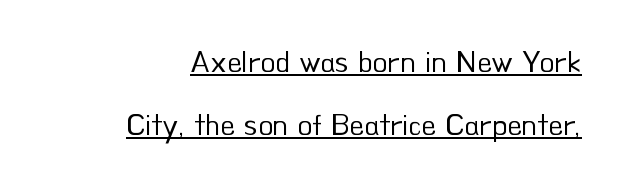
The image shows 30 px regular-weight sans-serif type, upright; set loose line spacing (2.11x), normal letter spacing, underlined; low stroke contrast and a small x-height.
